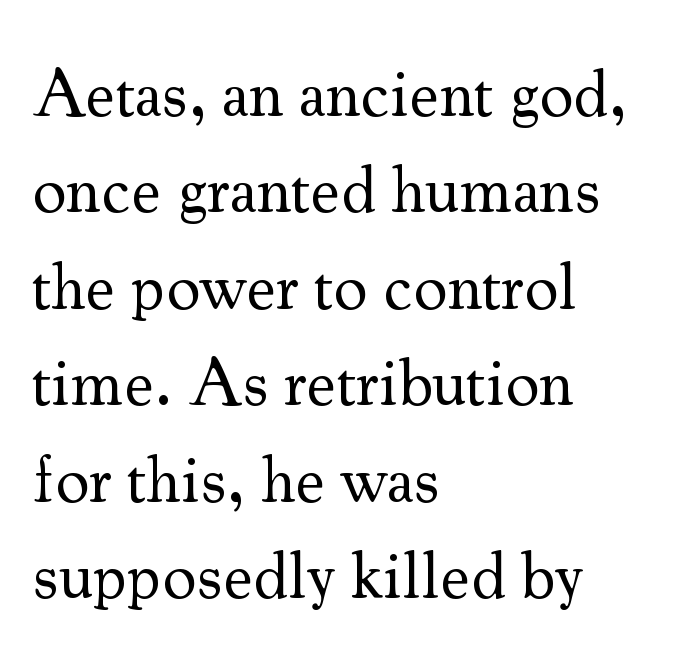
The image shows 67 px regular-weight serif type, upright; set left-aligned, normal line spacing (1.44x), normal letter spacing, not underlined; medium stroke contrast and a small x-height.
